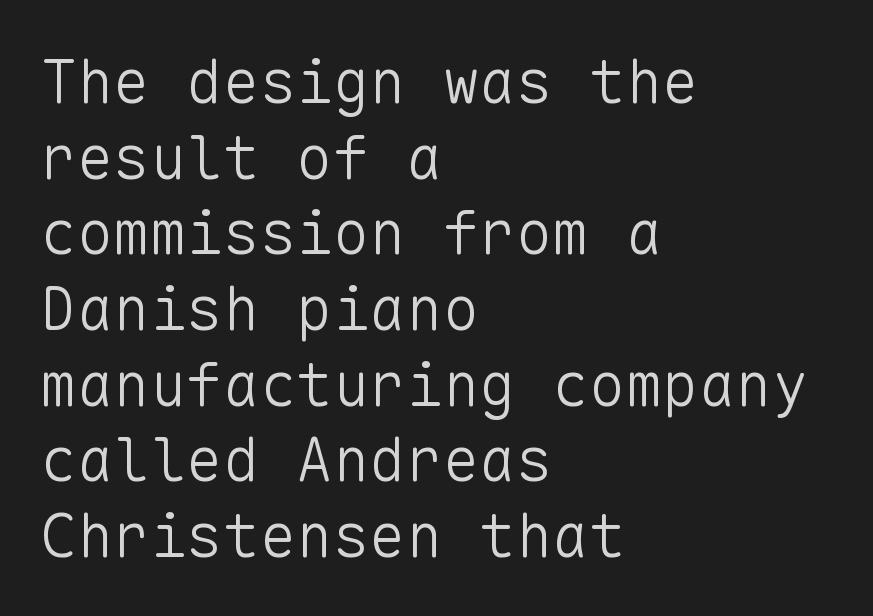
The image shows 61 px light sans-serif type, upright, monospaced; set left-aligned, line spacing 1.24x, normal letter spacing, not underlined; low stroke contrast and a medium x-height.
